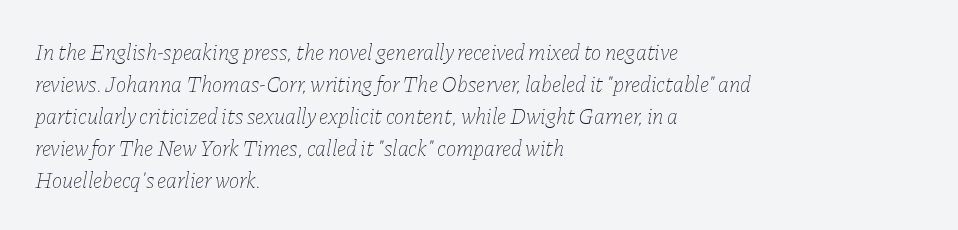
If you drew a ruler down the left edge, every line would touch it. Stems here are at most as thick as an everyday book face. In terms of leading, this rendering sits right in the middle. The passage shown leans; its letterforms are oblique.
